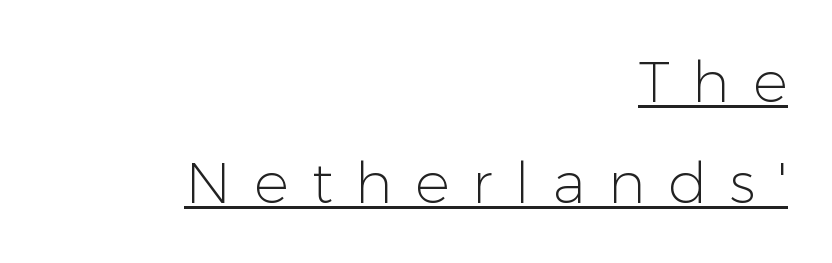
Q: Is the text bold? A: No.
Q: Is the text italic (slanted)? A: No, it is upright.
Q: Is the typeface a serif or a sans-serif typeface? A: Sans-serif.
Q: Is the text underlined? A: Yes.
Q: How is the paragraph aligned? A: Right-aligned.
Q: Is the spacing between letters normal or unusually wide? A: Unusually wide.
Q: Width (condensed, normal, or wide)? A: Normal.
Q: Stroke contrast? A: Low.
Q: x-height? A: Medium.
Q: Monospaced? A: No.
